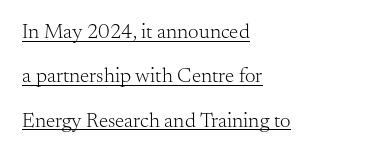
The image shows 21 px text type, upright; set left-aligned, loose line spacing (2.11x), normal letter spacing, underlined.
